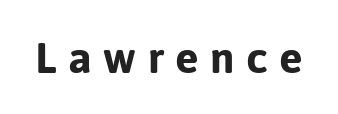
Type without underlining. Someone cranked the tracking dial way up on this one. Characters remain perfectly vertical along every line. Serifs: no, the terminals of the letterforms are clean.
